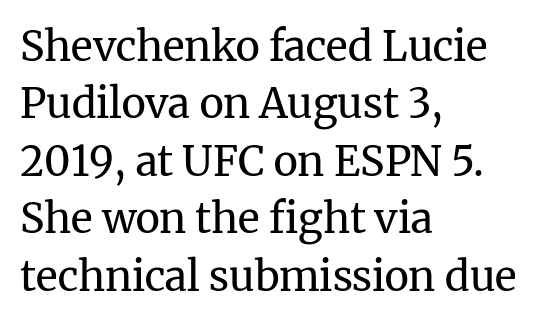
Spacing verdict: proportional, widths tailored to each character. Caption: standard tracking, unaltered. These lines are composed in type with serifs. The type sits square on the baseline with zero lean. The rows are spaced the way most documents space them. The space directly below the letters is spotless.
